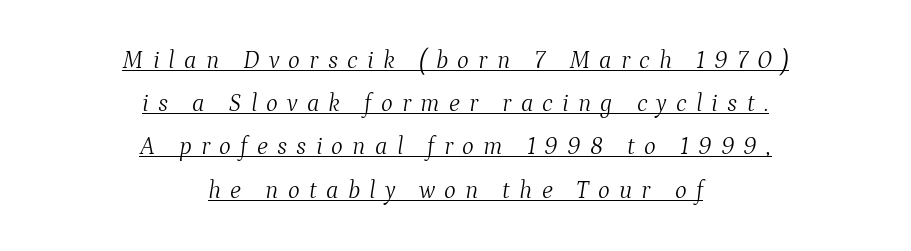
{"italic": "yes", "lean": "right", "slant_degrees": 9, "bold": "no", "underline": "yes", "align": "center", "line_spacing_ratio": 1.73, "letter_spacing": "wide", "letter_spacing_em": 0.37, "glyph_px": 25}
